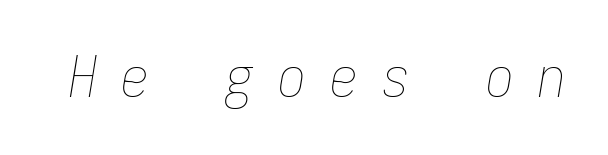
The image shows 56 px thin, condensed type, italic (leaning right), monospaced; set unusually wide letter spacing (+0.43 em), not underlined; low stroke contrast and a medium x-height.
